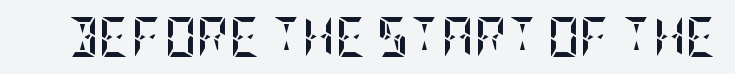
The image shows 40 px semibold, condensed type, upright; set normal letter spacing, not underlined; low stroke contrast and a large x-height.
